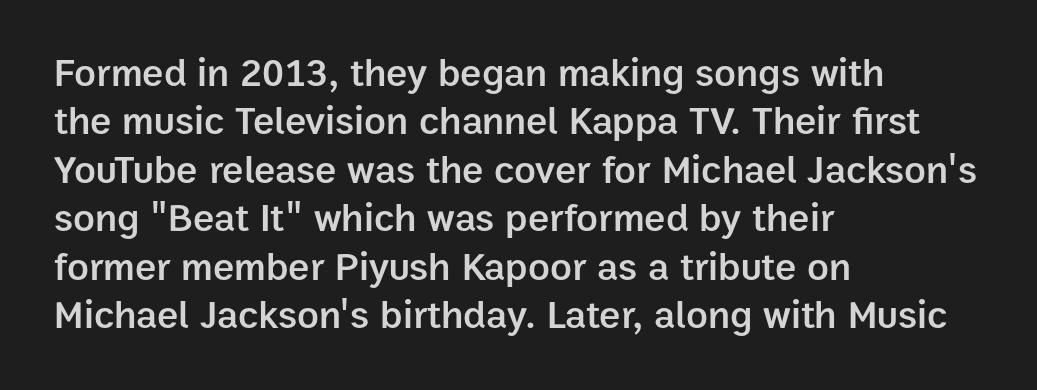
The image shows 40 px semibold sans-serif type, upright; set left-aligned, line spacing 1.21x, normal letter spacing, not underlined; low stroke contrast and a medium x-height.
